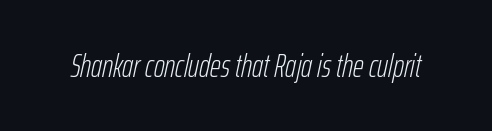
{"italic": "yes", "lean": "right", "slant_degrees": 12, "bold": "no", "weight": "light", "width": "condensed", "stroke_contrast": "low", "x_height": "medium", "monospaced": "no", "underline": "no", "letter_spacing": "normal", "letter_spacing_em": 0.0, "glyph_px": 33}
